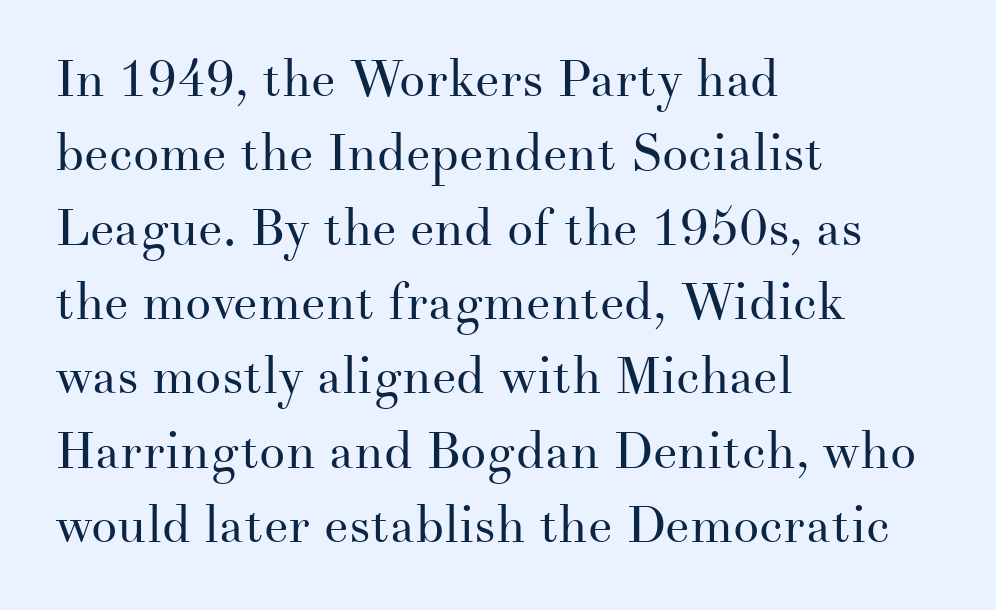
The image shows 52 px regular-weight serif type, upright; set left-aligned, normal line spacing (1.43x), normal letter spacing, not underlined; medium stroke contrast and a small x-height.
